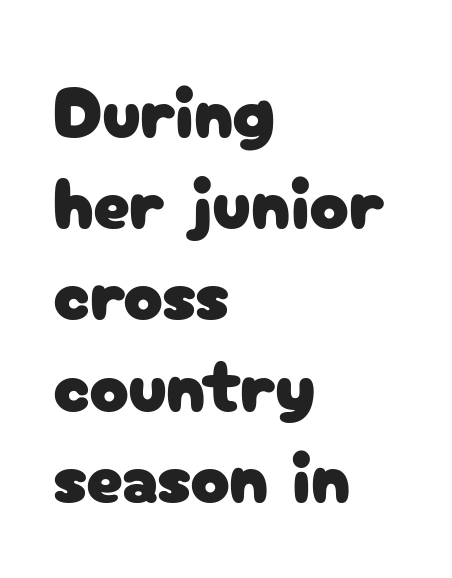
The image shows 73 px sans-serif type, upright; set left-aligned, normal line spacing (1.25x), normal letter spacing, not underlined; low stroke contrast and a medium x-height.
